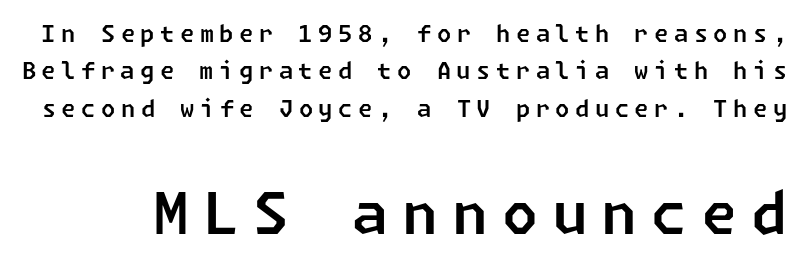
{"serif": "no", "width": "normal", "stroke_contrast": "low", "x_height": "medium", "underline": "no", "line_spacing": "normal", "line_spacing_ratio": 1.63, "letter_spacing": "wide", "letter_spacing_em": 0.24, "larger_block": "second", "size_ratio": 2.52, "glyph_px": 58}
